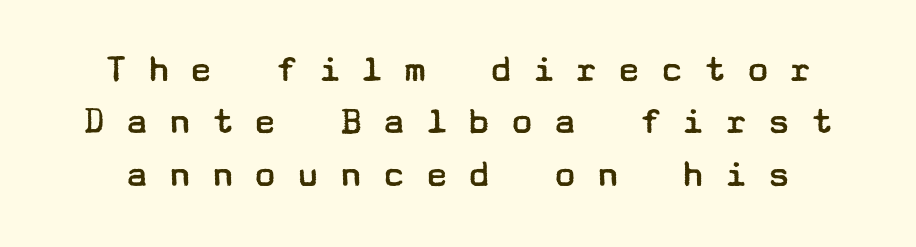
{"serif": "no", "italic": "no", "bold": "no", "weight": "regular", "width": "wide", "stroke_contrast": "low", "x_height": "medium", "underline": "no", "line_spacing": "normal", "line_spacing_ratio": 1.31, "letter_spacing": "wide", "letter_spacing_em": 0.47, "glyph_px": 40}
